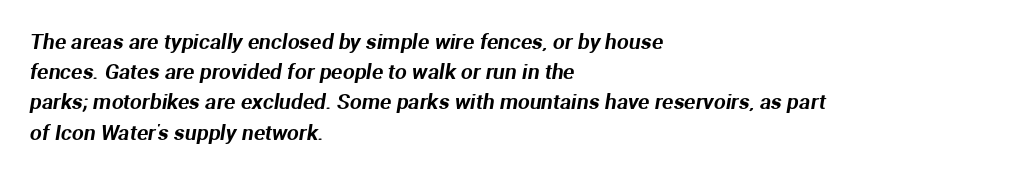
{"underline": "no", "align": "left", "line_spacing": "normal", "line_spacing_ratio": 1.44, "letter_spacing": "normal", "letter_spacing_em": 0.0, "glyph_px": 21}
